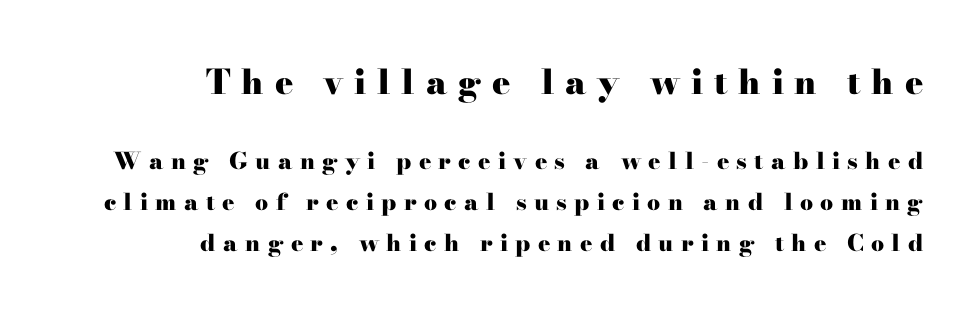
Q: Is the text bold? A: Yes.
Q: Is the text italic (slanted)? A: No, it is upright.
Q: Is the typeface a serif or a sans-serif typeface? A: Serif.
Q: Is the text underlined? A: No.
Q: How is the paragraph aligned? A: Right-aligned.
Q: Is the spacing between letters normal or unusually wide? A: Unusually wide.
Q: Which block of text is set in a larger size, the first (top) or the second (bottom)? A: The first (top) one.
Q: Width (condensed, normal, or wide)? A: Wide.
Q: Stroke contrast? A: High.
Q: x-height? A: Small.
Q: Monospaced? A: No.
